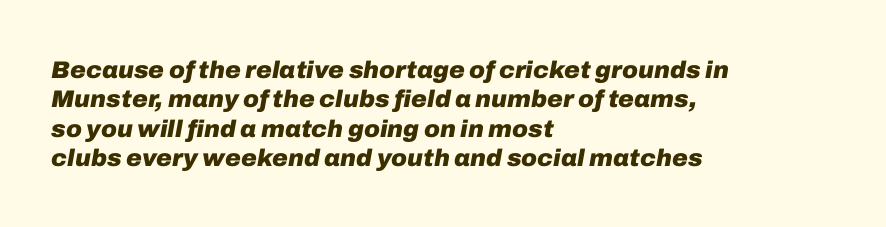
Slanted lettering throughout. Does extra space separate the letters? No, they use regular spacing. Is the block centered? No — it sits flush against the left margin. Nobody drew a line under any word here. Does the weight exceed regular? Yes, all the way to bold.
